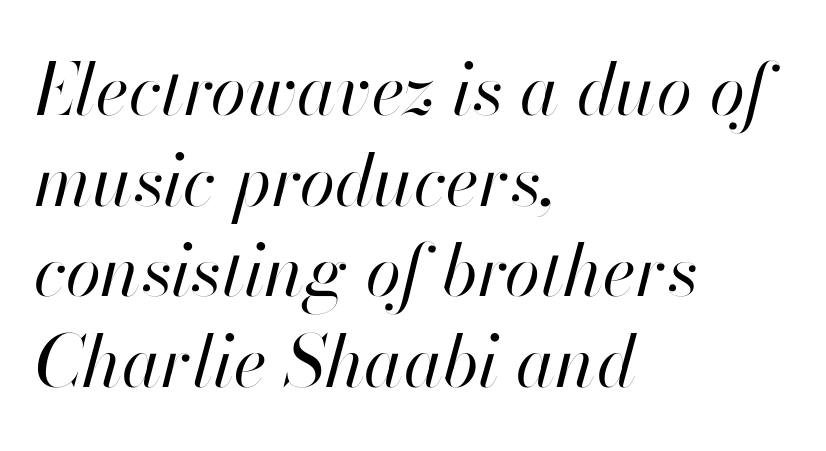
The image shows 72 px regular-weight type, italic (leaning right); set left-aligned, normal line spacing (1.26x), normal letter spacing, not underlined; high stroke contrast and a small x-height.
